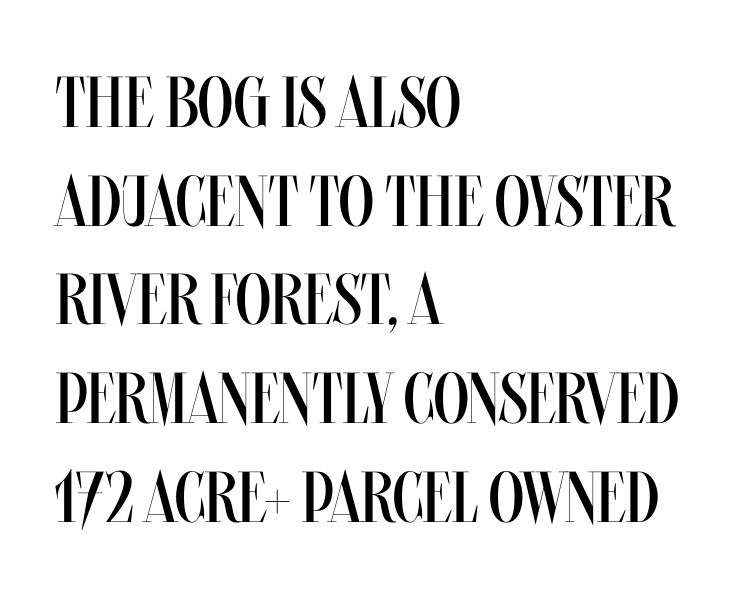
The image shows 72 px regular-weight, condensed type, upright; set left-aligned, normal line spacing (1.37x), normal letter spacing, not underlined; medium stroke contrast and a large x-height.
